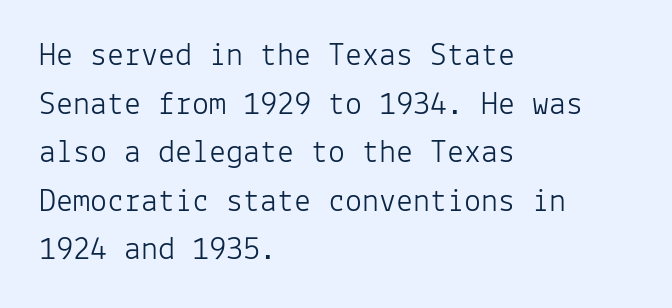
Q: Is the text bold? A: No.
Q: Is the text italic (slanted)? A: No, it is upright.
Q: Is the typeface a serif or a sans-serif typeface? A: Sans-serif.
Q: Is the text underlined? A: No.
Q: How is the paragraph aligned? A: Left-aligned.
Q: Is the spacing between letters normal or unusually wide? A: Normal.
Q: Is the spacing between lines tight, normal or loose? A: Normal.
Q: Width (condensed, normal, or wide)? A: Normal.
Q: Stroke contrast? A: Low.
Q: x-height? A: Medium.
Q: Monospaced? A: Yes.
